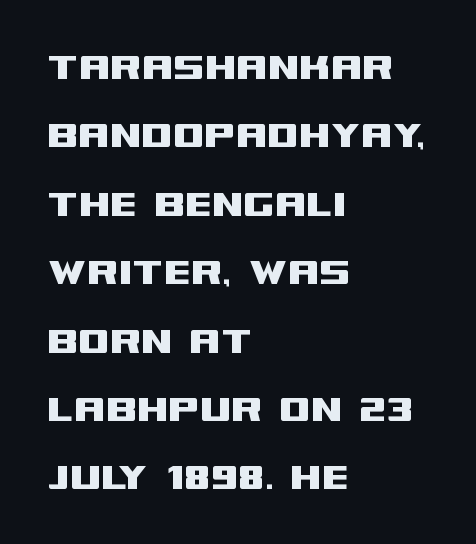
Vertical spacing — default. This rendering features lettering with no underline. The gaps between neighbouring characters are ordinary and unremarkable. Every stem runs plumb, perpendicular to the baseline. Casual observation: everything's shoved over to the left. A typesetter would label this face a sans.
